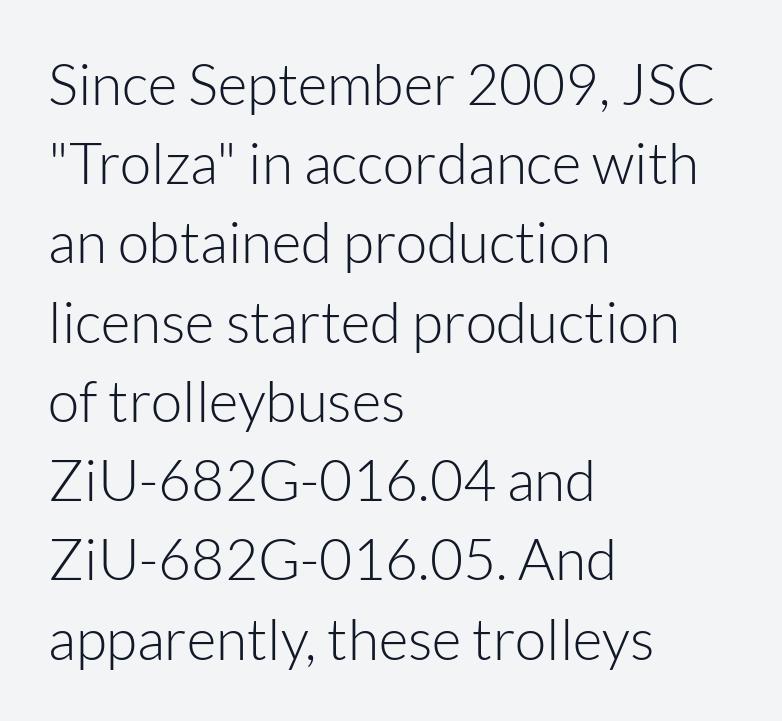
The image shows 57 px light sans-serif type, upright; set left-aligned, normal line spacing (1.39x), normal letter spacing, not underlined; low stroke contrast and a medium x-height.
